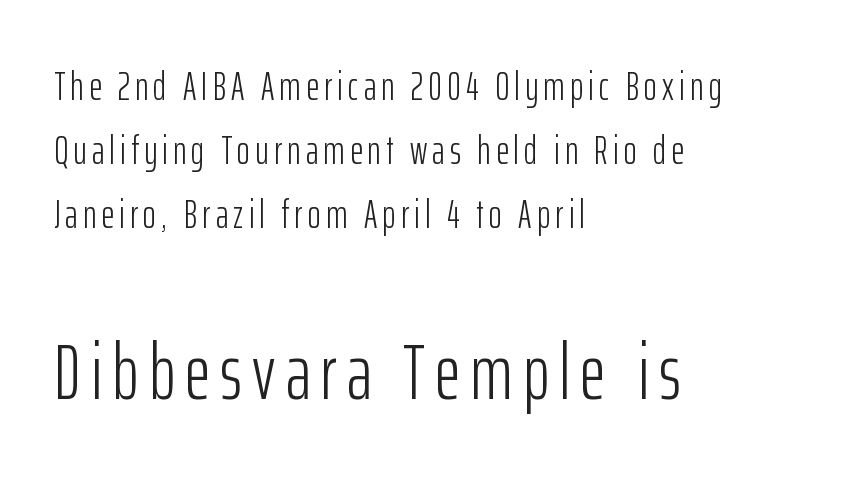
Q: Is the text bold? A: No.
Q: Is the text italic (slanted)? A: No, it is upright.
Q: Is the typeface a serif or a sans-serif typeface? A: Sans-serif.
Q: Is the text underlined? A: No.
Q: How is the paragraph aligned? A: Left-aligned.
Q: Is the spacing between lines tight, normal or loose? A: Normal.
Q: Which block of text is set in a larger size, the first (top) or the second (bottom)? A: The second (bottom) one.
Q: Width (condensed, normal, or wide)? A: Condensed.
Q: Stroke contrast? A: Low.
Q: x-height? A: Medium.
Q: Monospaced? A: No.
